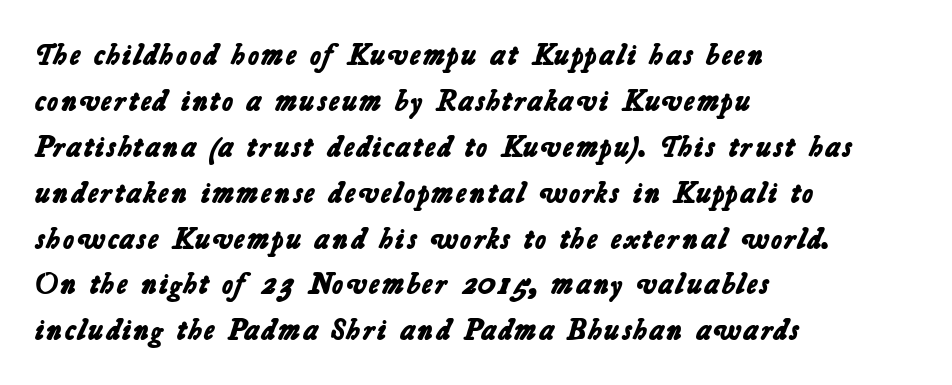
{"serif": "no", "bold": "yes", "weight": "bold", "width": "normal", "stroke_contrast": "low", "x_height": "medium", "monospaced": "no", "underline": "no", "align": "left", "line_spacing": "normal", "line_spacing_ratio": 1.53, "letter_spacing": "normal", "letter_spacing_em": 0.0, "glyph_px": 30}
